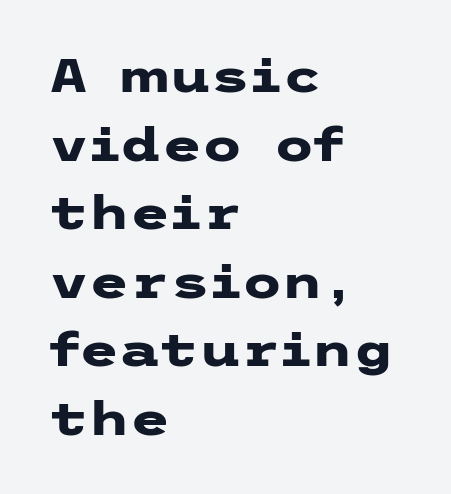
{"serif": "no", "italic": "no", "bold": "yes", "weight": "heavy", "width": "wide", "stroke_contrast": "low", "x_height": "medium", "underline": "no", "align": "left", "line_spacing": "normal", "line_spacing_ratio": 1.49, "letter_spacing": "normal", "letter_spacing_em": 0.0, "glyph_px": 46}
